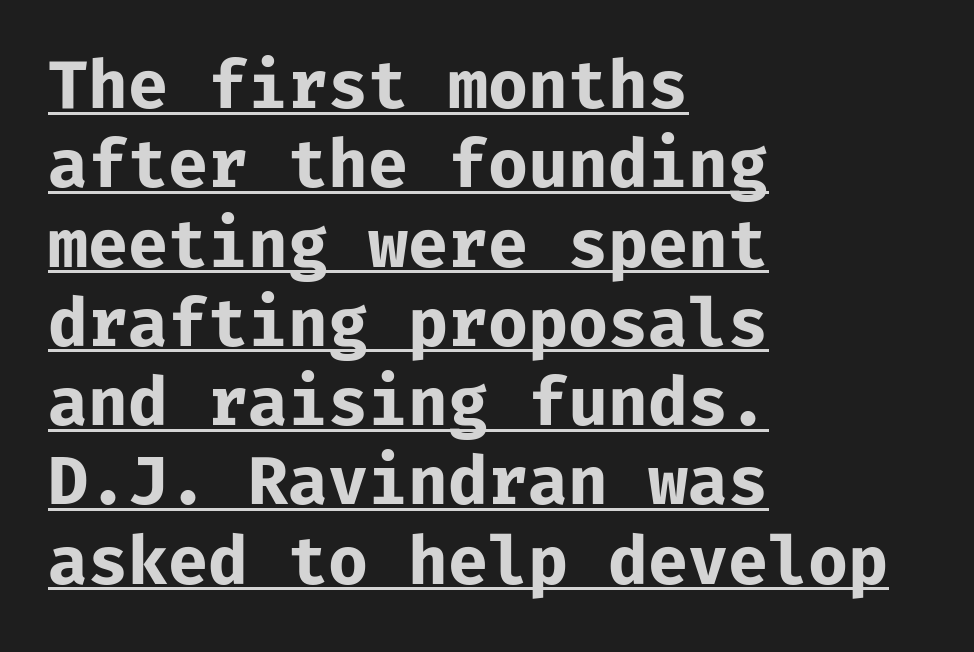
Q: Is the text bold? A: Yes.
Q: Is the text italic (slanted)? A: No, it is upright.
Q: Is the typeface a serif or a sans-serif typeface? A: Sans-serif.
Q: Is the text underlined? A: Yes.
Q: How is the paragraph aligned? A: Left-aligned.
Q: Is the spacing between letters normal or unusually wide? A: Normal.
Q: Width (condensed, normal, or wide)? A: Normal.
Q: Stroke contrast? A: Low.
Q: x-height? A: Medium.
Q: Monospaced? A: Yes.
